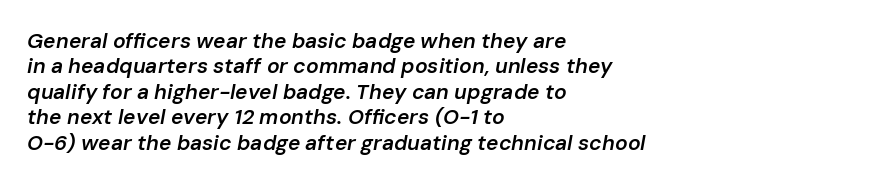
Q: Is the text bold? A: Semi-bold.
Q: Is the text italic (slanted)? A: Yes, it leans right by about 10 degrees.
Q: Is the text underlined? A: No.
Q: How is the paragraph aligned? A: Left-aligned.
Q: Is the spacing between letters normal or unusually wide? A: Normal.
